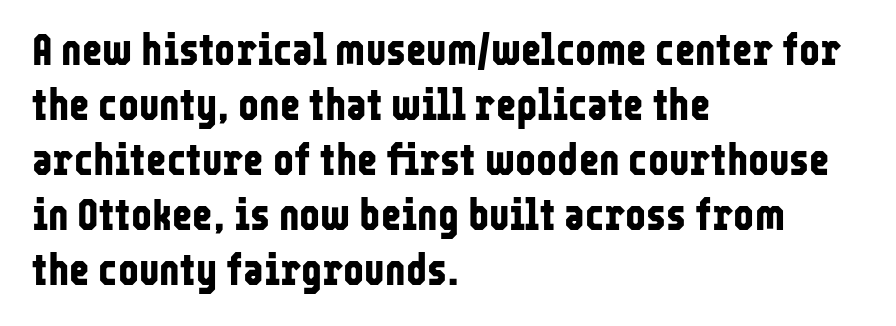
On the weight axis this lands at bold, roughly 700. The tracking reads as untouched default to a designer's eye. The font's upright variant was chosen for this text. The zone under the glyphs is completely vacant.
